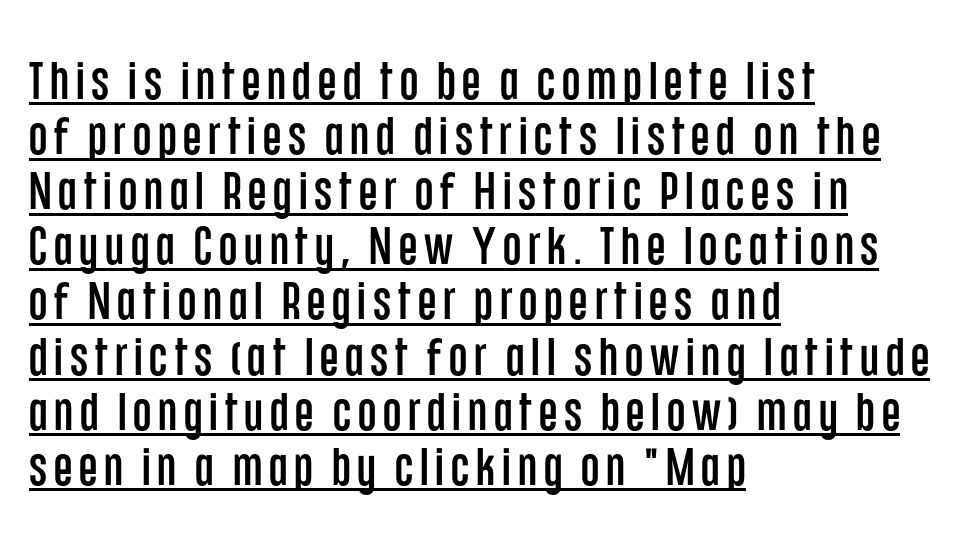
Q: Is the text italic (slanted)? A: No, it is upright.
Q: Is the typeface a serif or a sans-serif typeface? A: Sans-serif.
Q: Is the text underlined? A: Yes.
Q: How is the paragraph aligned? A: Left-aligned.
Q: Is the spacing between lines tight, normal or loose? A: Tight.
Q: Width (condensed, normal, or wide)? A: Condensed.
Q: Stroke contrast? A: Low.
Q: x-height? A: Large.
Q: Monospaced? A: No.
